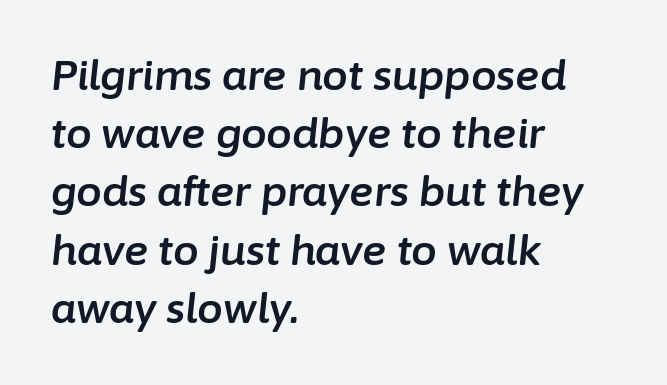
Q: Is the text italic (slanted)? A: Yes, it leans right by about 6 degrees.
Q: Is the text underlined? A: No.
Q: How is the paragraph aligned? A: Left-aligned.
Q: Is the spacing between letters normal or unusually wide? A: Normal.
Q: Is the spacing between lines tight, normal or loose? A: Normal.
Q: Width (condensed, normal, or wide)? A: Normal.
Q: Stroke contrast? A: Low.
Q: x-height? A: Medium.
Q: Monospaced? A: No.
